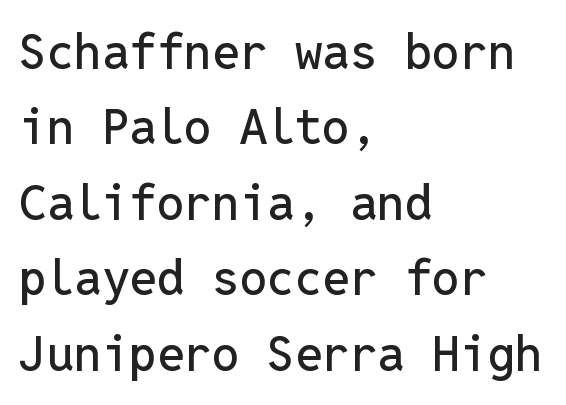
{"serif": "no", "italic": "no", "width": "normal", "stroke_contrast": "low", "x_height": "medium", "monospaced": "yes", "underline": "no", "align": "left", "line_spacing": "normal", "line_spacing_ratio": 1.54, "letter_spacing": "normal", "letter_spacing_em": 0.0, "glyph_px": 49}
